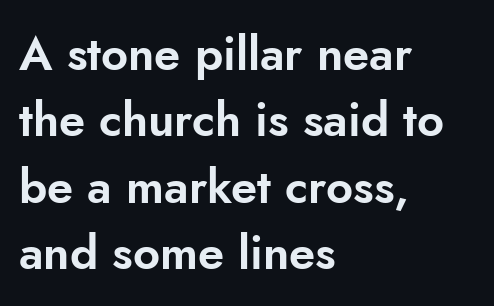
Q: Is the text italic (slanted)? A: No, it is upright.
Q: Is the typeface a serif or a sans-serif typeface? A: Sans-serif.
Q: Is the text underlined? A: No.
Q: How is the paragraph aligned? A: Left-aligned.
Q: Is the spacing between letters normal or unusually wide? A: Normal.
Q: Is the spacing between lines tight, normal or loose? A: Normal.
Q: Width (condensed, normal, or wide)? A: Normal.
Q: Stroke contrast? A: Low.
Q: x-height? A: Small.
Q: Monospaced? A: No.
